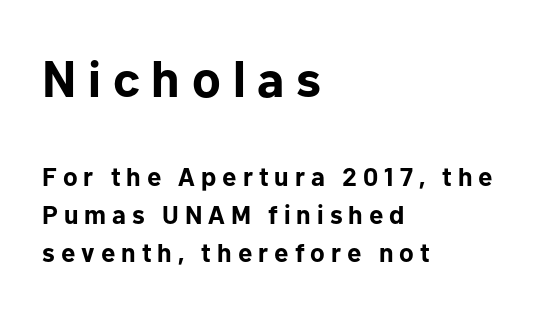
The image shows 51 px bold sans-serif type, upright; set left-aligned, normal line spacing (1.47x), unusually wide letter spacing (+0.23 em), not underlined; the first (top) block is 1.96x larger; low stroke contrast and a medium x-height.
